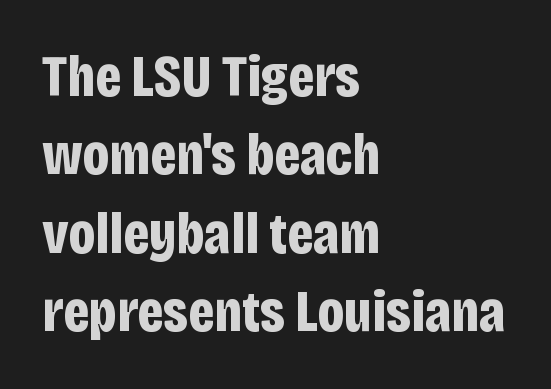
{"serif": "no", "italic": "no", "bold": "yes", "weight": "bold", "width": "condensed", "stroke_contrast": "low", "x_height": "large", "monospaced": "no", "underline": "no", "align": "left", "line_spacing": "normal", "line_spacing_ratio": 1.35, "letter_spacing": "normal", "letter_spacing_em": 0.0, "glyph_px": 58}
